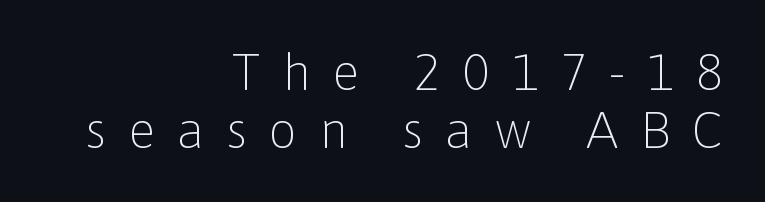
Looks like regular typesetting: each glyph gets only the width it needs. Leftover space on each line is placed entirely before the opening word. Descenders hang freely into open space. Display-style spreading of the glyphs; the letterfit is very open. Counters stay open thanks to moderate or lighter strokes.
